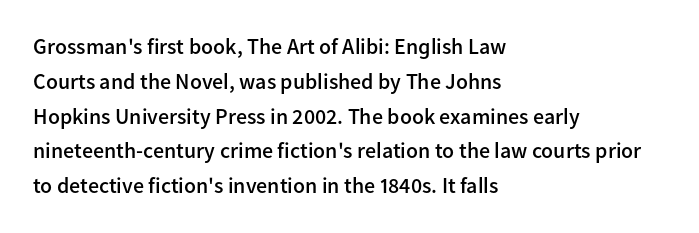
Q: Is the text bold? A: Semi-bold.
Q: Is the text italic (slanted)? A: No, it is upright.
Q: Is the text underlined? A: No.
Q: How is the paragraph aligned? A: Left-aligned.
Q: Is the spacing between letters normal or unusually wide? A: Normal.
Q: Is the spacing between lines tight, normal or loose? A: Normal.
